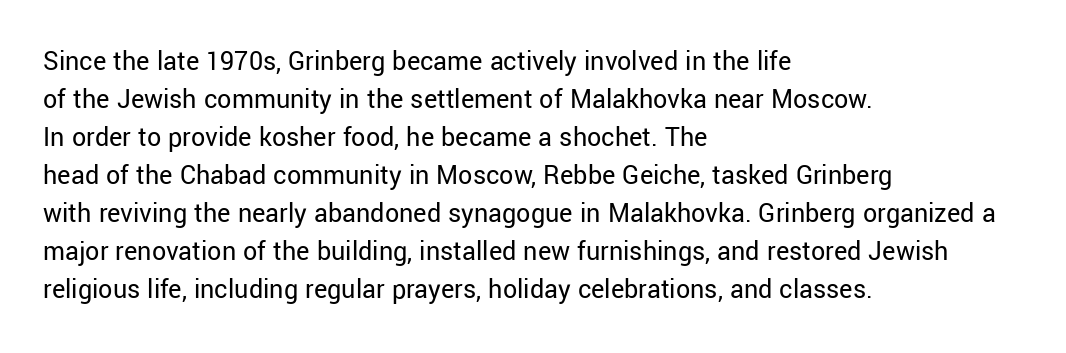
Q: Is the text bold? A: No.
Q: Is the text italic (slanted)? A: No, it is upright.
Q: Is the typeface a serif or a sans-serif typeface? A: Sans-serif.
Q: Is the text underlined? A: No.
Q: How is the paragraph aligned? A: Left-aligned.
Q: Is the spacing between letters normal or unusually wide? A: Normal.
Q: Is the spacing between lines tight, normal or loose? A: Normal.
Q: Width (condensed, normal, or wide)? A: Normal.
Q: Stroke contrast? A: Low.
Q: x-height? A: Medium.
Q: Monospaced? A: No.
